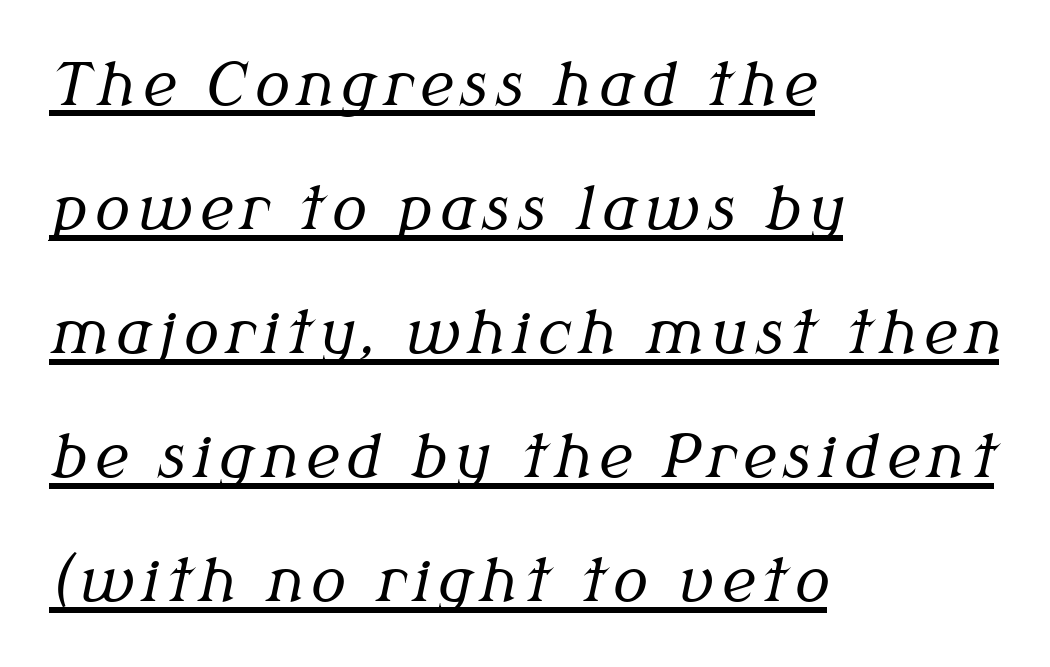
Character widths vary here, with narrow letters taking less room than wide ones. Horizontal alignment here is leftward, the default for most running prose. Summary of weight: not heavy and not bold. You can tell from the footed stems that serif type was used. In terms of posture, this sample is oblique.
